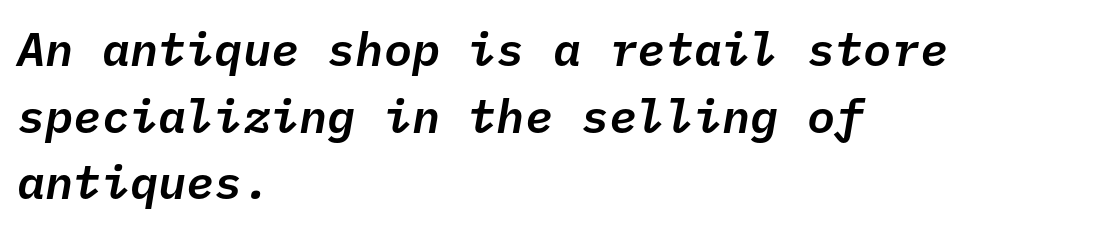
Q: Is the text italic (slanted)? A: Yes, it leans right by about 10 degrees.
Q: Is the text underlined? A: No.
Q: How is the paragraph aligned? A: Left-aligned.
Q: Is the spacing between letters normal or unusually wide? A: Normal.
Q: Is the spacing between lines tight, normal or loose? A: Normal.
Q: Width (condensed, normal, or wide)? A: Normal.
Q: Stroke contrast? A: Low.
Q: x-height? A: Medium.
Q: Monospaced? A: Yes.
